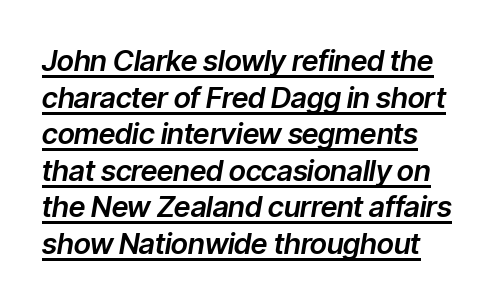
The image shows 29 px text type, italic (leaning right); set normal line spacing (1.26x), normal letter spacing, underlined; low stroke contrast and a medium x-height.
